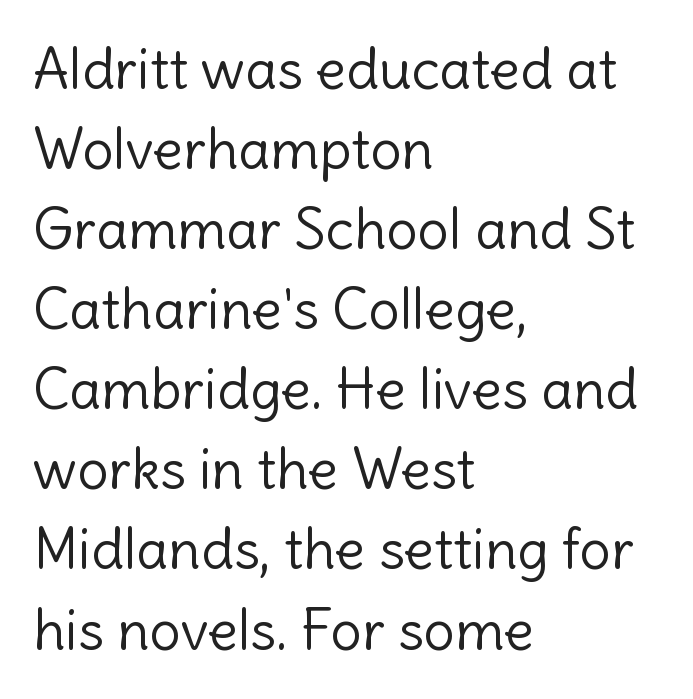
The image shows 56 px light sans-serif type, upright; set left-aligned, normal line spacing (1.43x), normal letter spacing, not underlined; a medium x-height.
